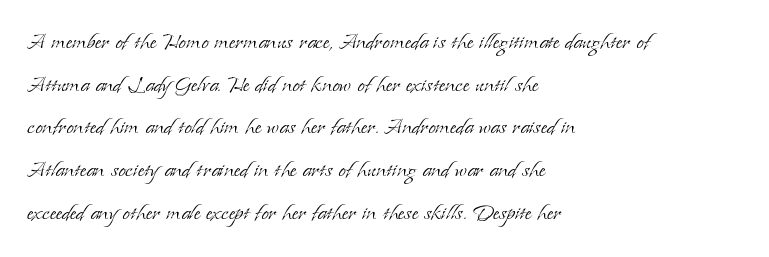
The ragged edge is on the right, which tells us the setting is flush left. Heaviness? Minimal to ordinary, like unemphasized prose. Lines of text with bare space underneath.
